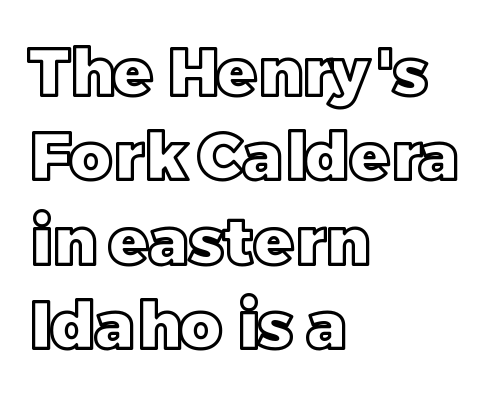
Q: Is the text italic (slanted)? A: No, it is upright.
Q: Is the text underlined? A: No.
Q: How is the paragraph aligned? A: Left-aligned.
Q: Is the spacing between letters normal or unusually wide? A: Normal.
Q: Is the spacing between lines tight, normal or loose? A: Normal.
Q: Width (condensed, normal, or wide)? A: Normal.
Q: x-height? A: Large.
Q: Monospaced? A: No.
